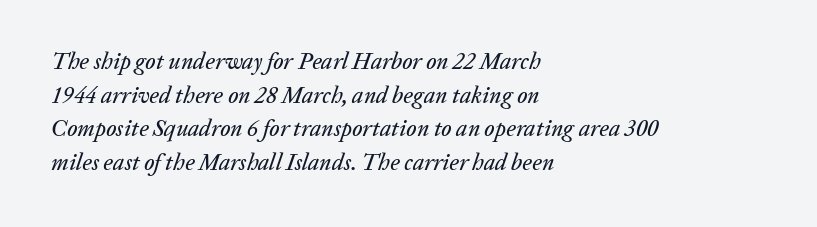
Spacing between characters is what you'd get straight out of the box. Is the type slanted? Yes — the strokes lean at a clear angle. Quick note: interline space is typical. Does the copy run flush right? No — it runs flush left. Honestly, there is no underline to notice here at all.
